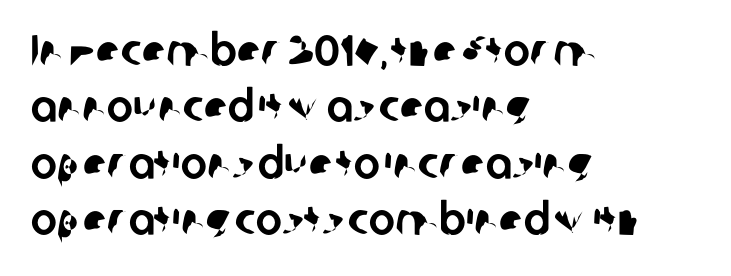
Q: Is the typeface a serif or a sans-serif typeface? A: Sans-serif.
Q: Is the text underlined? A: No.
Q: How is the paragraph aligned? A: Left-aligned.
Q: Is the spacing between letters normal or unusually wide? A: Normal.
Q: Is the spacing between lines tight, normal or loose? A: Normal.
Q: Width (condensed, normal, or wide)? A: Normal.
Q: Stroke contrast? A: Low.
Q: x-height? A: Medium.
Q: Monospaced? A: No.
